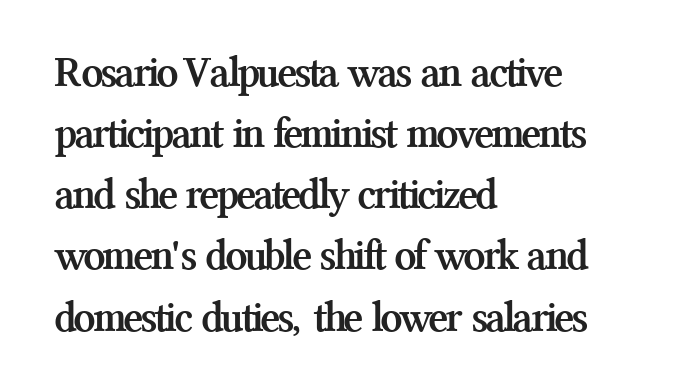
A bare baseline throughout the passage. Chunky letters — that's bold for sure. This sample keeps an unexceptional amount of space between lines. Does extra space separate the letters? No, they use regular spacing. The type sits square on the baseline with zero lean. The compositor pushed each line to the left boundary.
